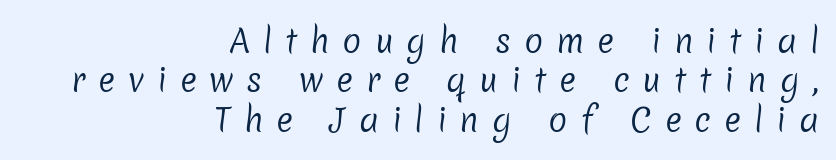
{"serif": "no", "bold": "no", "weight": "regular", "width": "normal", "stroke_contrast": "low", "x_height": "medium", "monospaced": "no", "underline": "no", "align": "right", "line_spacing_ratio": 1.23, "letter_spacing": "wide", "letter_spacing_em": 0.4, "glyph_px": 32}
